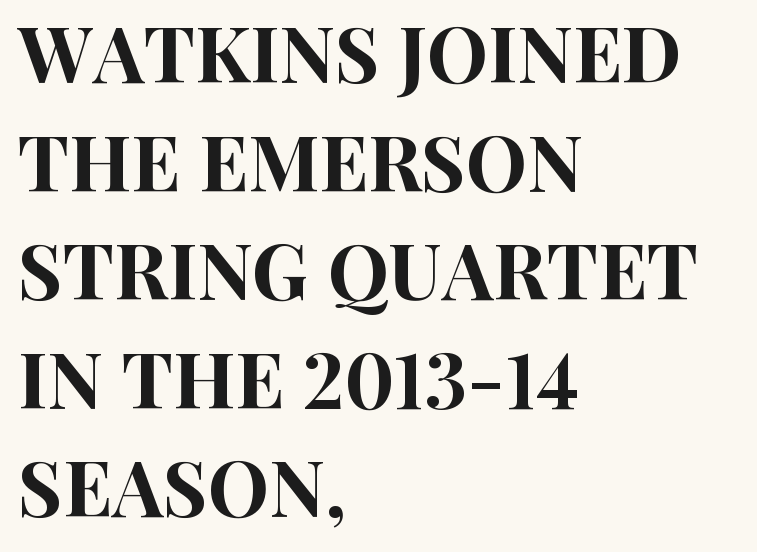
{"serif": "no", "italic": "no", "width": "condensed", "stroke_contrast": "high", "x_height": "large", "monospaced": "no", "underline": "no", "align": "left", "line_spacing": "normal", "line_spacing_ratio": 1.41, "letter_spacing": "normal", "letter_spacing_em": 0.0, "glyph_px": 77}
